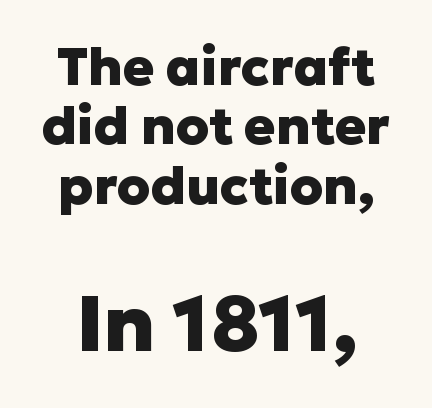
{"serif": "no", "italic": "no", "bold": "yes", "weight": "heavy", "width": "normal", "stroke_contrast": "low", "x_height": "medium", "monospaced": "no", "underline": "no", "line_spacing": "tight", "line_spacing_ratio": 1.14, "letter_spacing": "normal", "letter_spacing_em": 0.0, "larger_block": "second", "size_ratio": 1.5, "glyph_px": 78}
